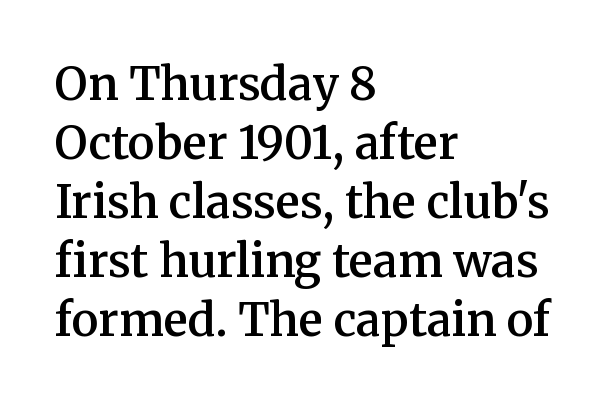
{"serif": "yes", "italic": "no", "bold": "semi", "weight": "semibold", "width": "normal", "stroke_contrast": "medium", "x_height": "medium", "monospaced": "no", "underline": "no", "align": "left", "line_spacing": "normal", "line_spacing_ratio": 1.31, "letter_spacing": "normal", "letter_spacing_em": 0.0, "glyph_px": 45}
